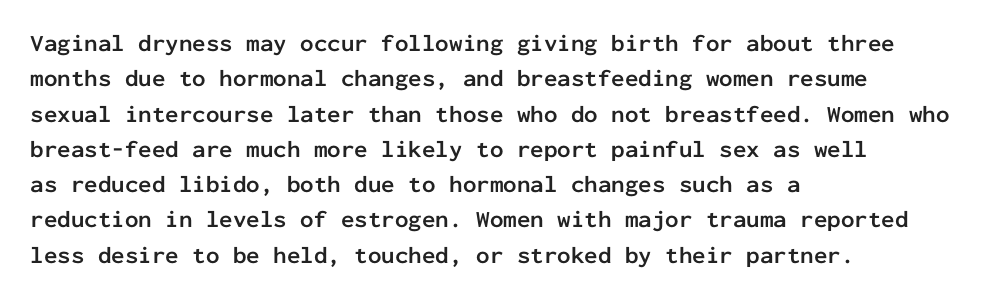
Q: Is the text bold? A: Yes.
Q: Is the text italic (slanted)? A: No, it is upright.
Q: Is the text underlined? A: No.
Q: How is the paragraph aligned? A: Left-aligned.
Q: Is the spacing between letters normal or unusually wide? A: Normal.
Q: Is the spacing between lines tight, normal or loose? A: Normal.
